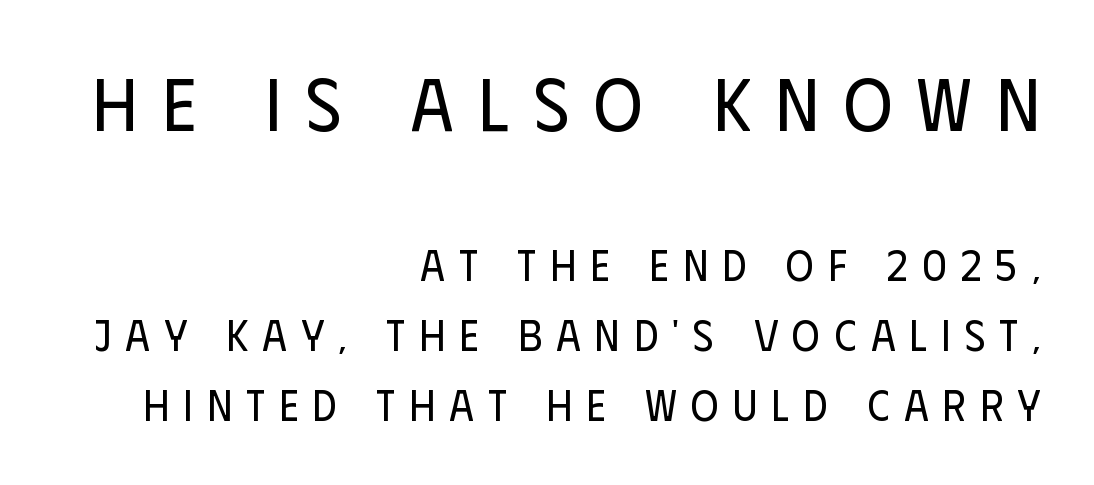
Q: Is the text bold? A: No.
Q: Is the text italic (slanted)? A: No, it is upright.
Q: Is the typeface a serif or a sans-serif typeface? A: Sans-serif.
Q: Is the text underlined? A: No.
Q: How is the paragraph aligned? A: Right-aligned.
Q: Is the spacing between letters normal or unusually wide? A: Unusually wide.
Q: Is the spacing between lines tight, normal or loose? A: Normal.
Q: Which block of text is set in a larger size, the first (top) or the second (bottom)? A: The first (top) one.
Q: Width (condensed, normal, or wide)? A: Condensed.
Q: Stroke contrast? A: Low.
Q: x-height? A: Large.
Q: Monospaced? A: No.
